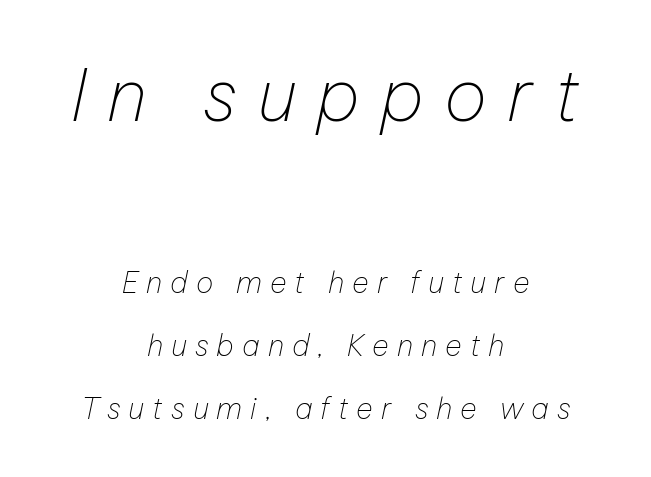
The image shows 72 px thin type, italic (leaning right); set centered, loose line spacing (2.18x), unusually wide letter spacing (+0.28 em), not underlined; the first (top) block is 2.48x larger; low stroke contrast and a medium x-height.
